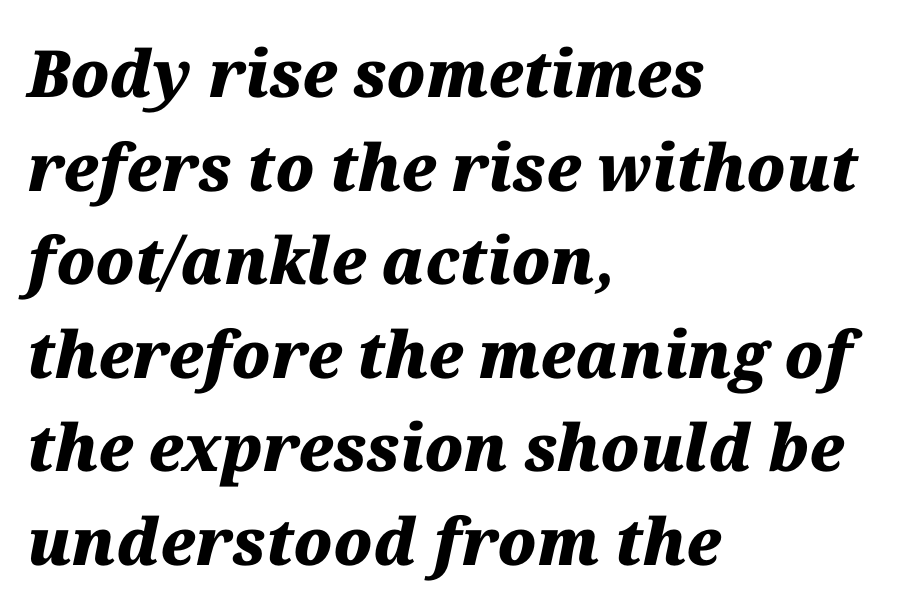
Q: Is the text bold? A: Yes.
Q: Is the text italic (slanted)? A: Yes, it leans right by about 12 degrees.
Q: Is the text underlined? A: No.
Q: How is the paragraph aligned? A: Left-aligned.
Q: Is the spacing between letters normal or unusually wide? A: Normal.
Q: Is the spacing between lines tight, normal or loose? A: Normal.
Q: Width (condensed, normal, or wide)? A: Normal.
Q: Stroke contrast? A: Medium.
Q: x-height? A: Medium.
Q: Monospaced? A: No.
